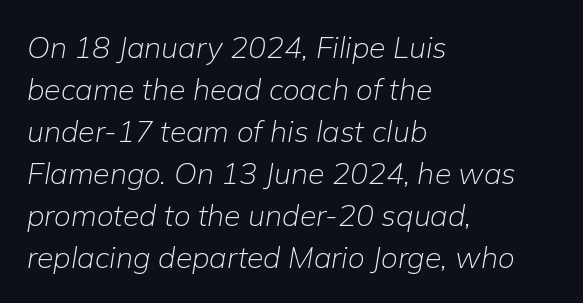
Q: Is the text bold? A: No.
Q: Is the text italic (slanted)? A: Yes, it leans right by about 9 degrees.
Q: Is the text underlined? A: No.
Q: How is the paragraph aligned? A: Left-aligned.
Q: Is the spacing between letters normal or unusually wide? A: Normal.
Q: Is the spacing between lines tight, normal or loose? A: Normal.
Q: Width (condensed, normal, or wide)? A: Normal.
Q: Stroke contrast? A: Low.
Q: x-height? A: Medium.
Q: Monospaced? A: No.
